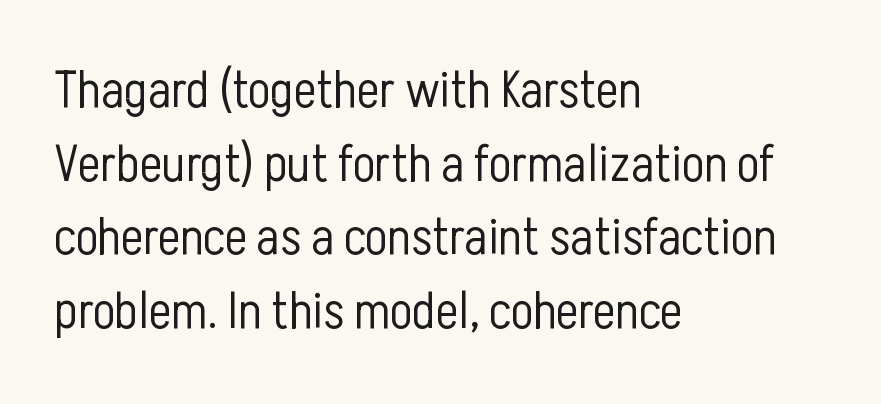
{"serif": "no", "italic": "no", "bold": "no", "weight": "light", "width": "condensed", "stroke_contrast": "low", "x_height": "medium", "monospaced": "no", "underline": "no", "align": "left", "line_spacing": "normal", "line_spacing_ratio": 1.39, "letter_spacing": "normal", "letter_spacing_em": 0.0, "glyph_px": 53}
